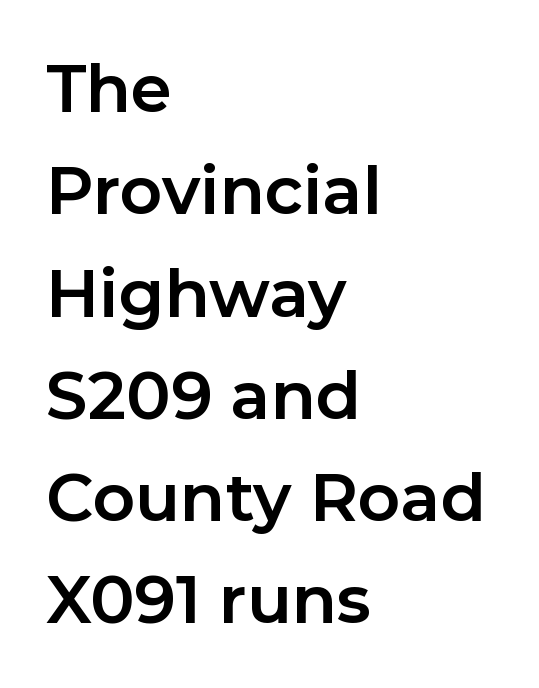
Observe the ordinary spacing: letters are neighbours, not strangers. In terms of leading, this rendering sits right in the middle. No word sits above an underline. Strong, thick strokes mark this as bold type. These lines stack with their left ends in a neat column.
